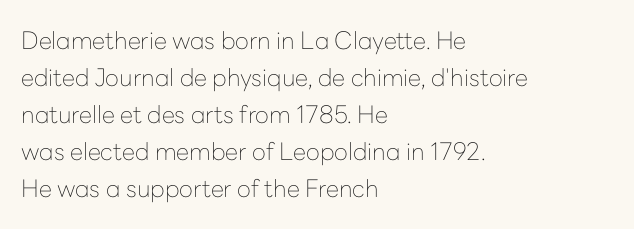
Vertical strokes here are truly vertical. Every row of glyphs begins at an identical x-position on the left. Between one letter and the next there's only the usual sliver of space. Only glyphs here, with clear space below each row.
